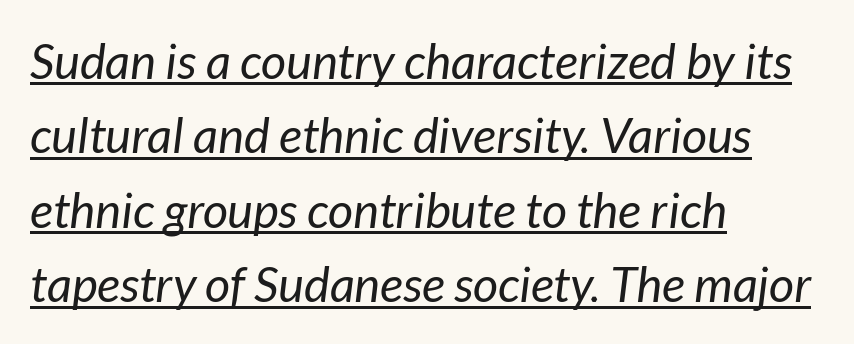
The image shows 49 px regular-weight type, italic (leaning right); set left-aligned, normal line spacing (1.52x), normal letter spacing, underlined; low stroke contrast and a medium x-height.
